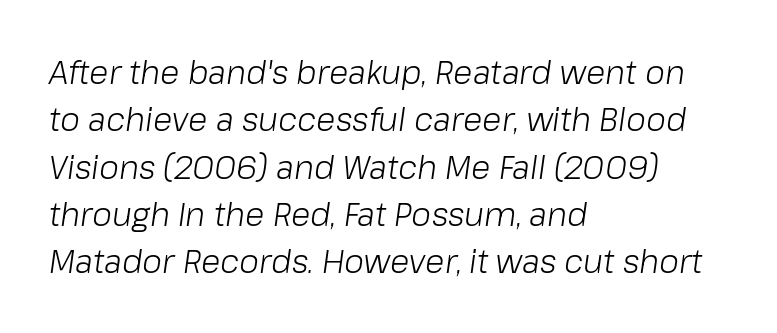
{"italic": "yes", "lean": "right", "slant_degrees": 8, "bold": "no", "weight": "light", "width": "normal", "stroke_contrast": "low", "x_height": "medium", "monospaced": "no", "underline": "no", "align": "left", "line_spacing": "normal", "line_spacing_ratio": 1.48, "letter_spacing": "normal", "letter_spacing_em": 0.0, "glyph_px": 32}
